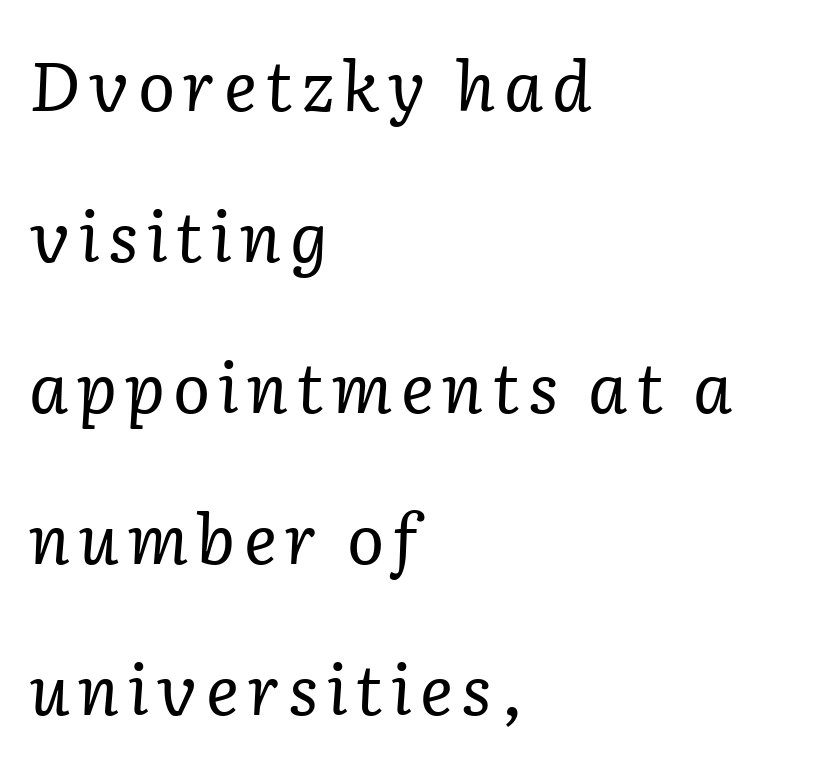
{"serif": "yes", "italic": "yes", "lean": "right", "slant_degrees": 2, "bold": "no", "weight": "regular", "width": "normal", "stroke_contrast": "low", "x_height": "medium", "monospaced": "no", "underline": "no", "align": "left", "line_spacing": "loose", "line_spacing_ratio": 2.19, "glyph_px": 69}
